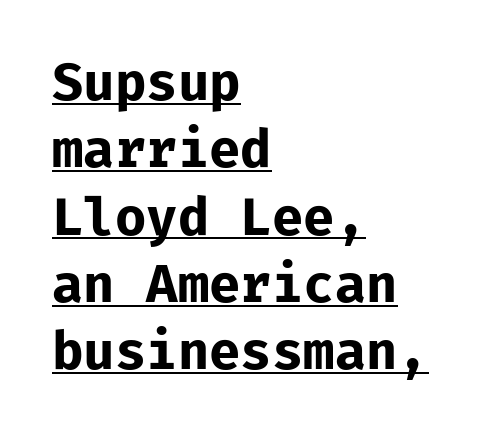
Q: Is the text bold? A: Yes.
Q: Is the text italic (slanted)? A: No, it is upright.
Q: Is the typeface a serif or a sans-serif typeface? A: Sans-serif.
Q: Is the text underlined? A: Yes.
Q: How is the paragraph aligned? A: Left-aligned.
Q: Is the spacing between letters normal or unusually wide? A: Normal.
Q: Is the spacing between lines tight, normal or loose? A: Normal.
Q: Width (condensed, normal, or wide)? A: Normal.
Q: Stroke contrast? A: Low.
Q: x-height? A: Medium.
Q: Monospaced? A: Yes.
